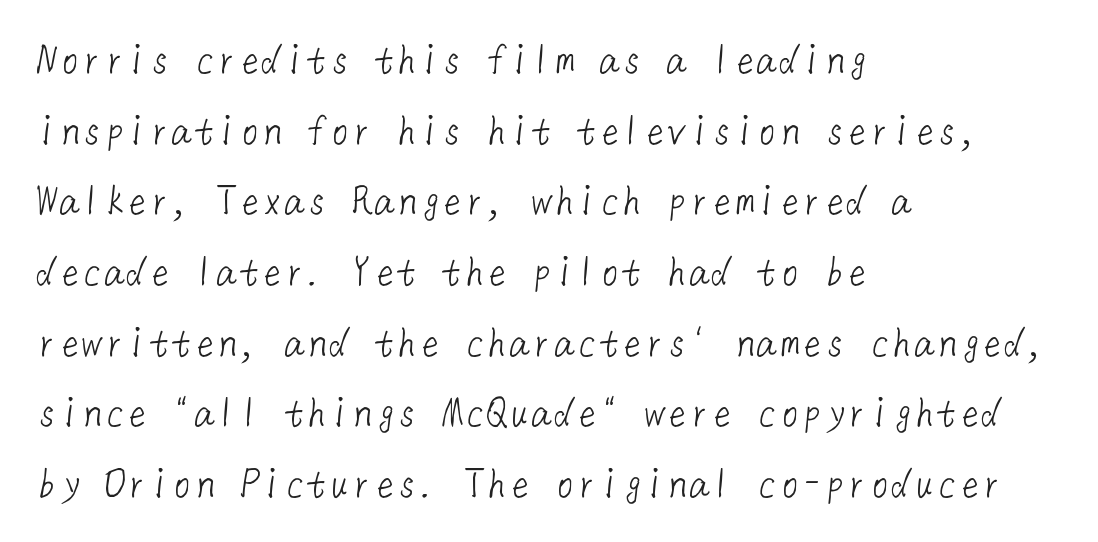
{"serif": "no", "bold": "no", "weight": "light", "width": "normal", "stroke_contrast": "low", "x_height": "medium", "underline": "no", "align": "left", "line_spacing": "normal", "line_spacing_ratio": 1.57, "letter_spacing": "normal", "letter_spacing_em": 0.0, "glyph_px": 45}
